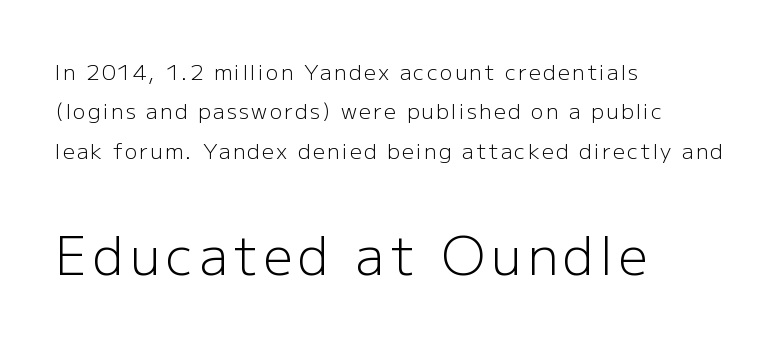
These lines are rendered in a variable-pitch font. The face used here appears at its bigger size in the lower chunk. If you drew a ruler down the left edge, every line would touch it. The typography opts for an upright posture over an oblique one. Typographically, this falls in the sans-serif category. Unbolded letterforms with no extra heft.
